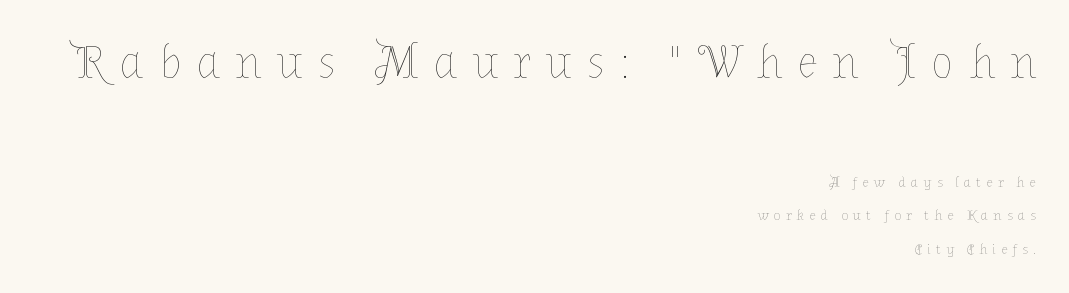
Rows of type keep a wide berth in the vertical direction. Visually, the top section dominates because its glyphs are scaled up. The letters stand straight up with perfectly vertical stems. A quiet, ordinary-to-light weight characterises the typeface. The words here are not underlined.
